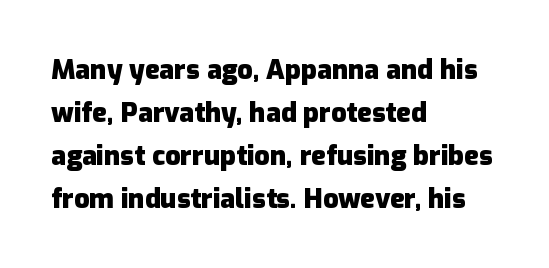
The image shows 27 px bold type, upright; set left-aligned, normal line spacing (1.59x), normal letter spacing, not underlined.
